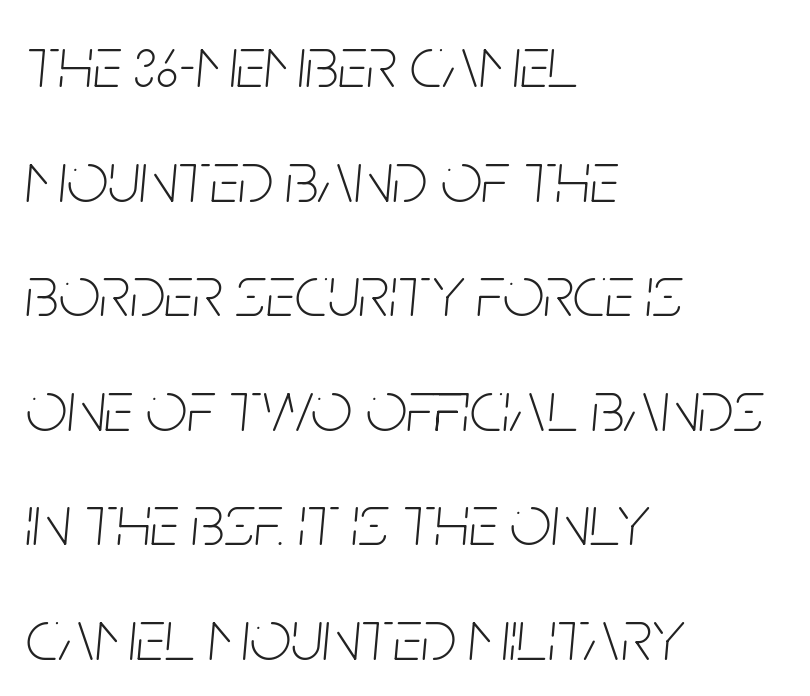
{"italic": "yes", "lean": "right", "slant_degrees": 5, "bold": "no", "weight": "thin", "width": "condensed", "stroke_contrast": "low", "x_height": "large", "monospaced": "no", "underline": "no", "align": "left", "line_spacing": "normal", "line_spacing_ratio": 1.57, "letter_spacing": "normal", "letter_spacing_em": 0.0, "glyph_px": 73}
